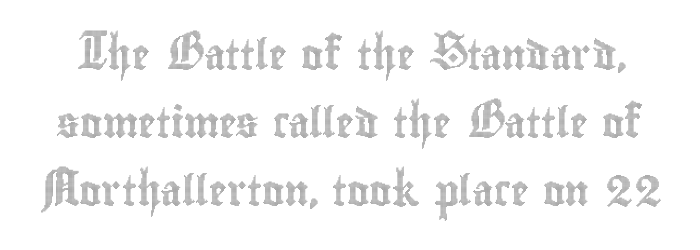
Q: Is the text italic (slanted)? A: No, it is upright.
Q: Is the text underlined? A: No.
Q: Is the spacing between letters normal or unusually wide? A: Normal.
Q: Is the spacing between lines tight, normal or loose? A: Loose.
Q: Width (condensed, normal, or wide)? A: Condensed.
Q: x-height? A: Small.
Q: Monospaced? A: No.
